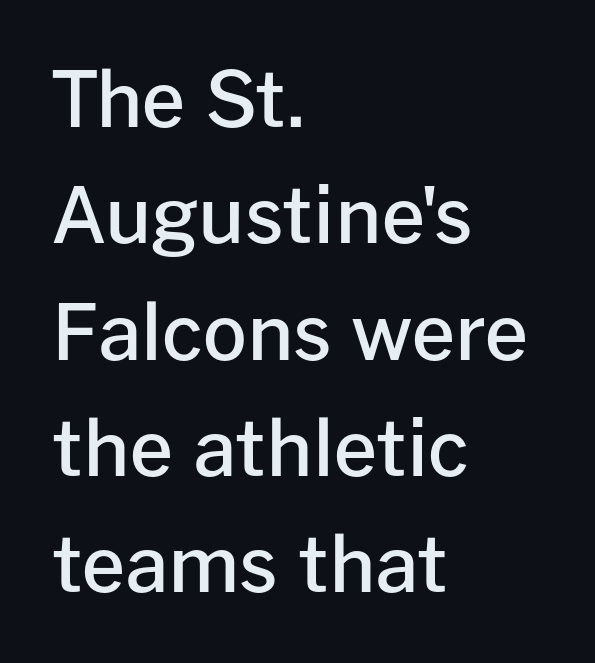
{"serif": "no", "italic": "no", "bold": "semi", "weight": "semibold", "width": "normal", "stroke_contrast": "low", "x_height": "medium", "monospaced": "no", "underline": "no", "align": "left", "line_spacing": "normal", "line_spacing_ratio": 1.51, "letter_spacing": "normal", "letter_spacing_em": 0.0, "glyph_px": 77}
